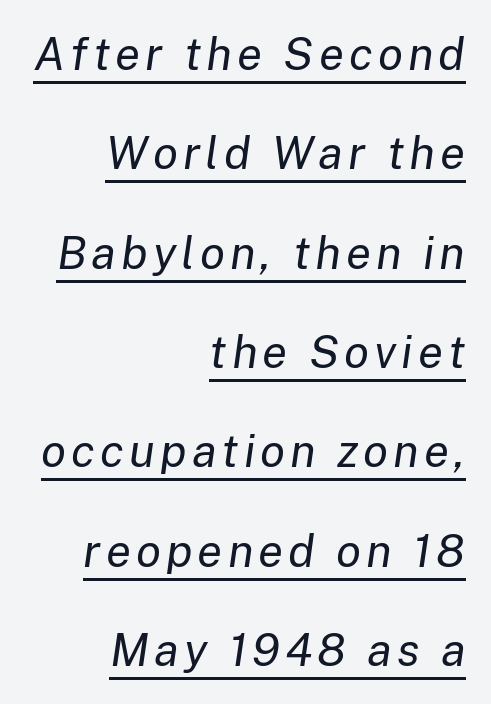
{"italic": "yes", "lean": "right", "slant_degrees": 8, "bold": "no", "weight": "regular", "width": "normal", "stroke_contrast": "low", "x_height": "medium", "monospaced": "no", "underline": "yes", "align": "right", "line_spacing": "loose", "line_spacing_ratio": 2.16, "glyph_px": 46}
